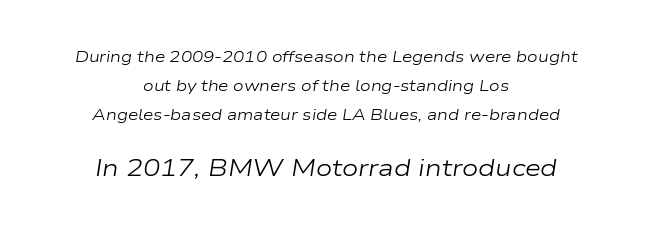
The image shows 23 px text type, italic (leaning right); set centered, loose line spacing (1.94x), normal letter spacing, not underlined; the second (bottom) block is 1.53x larger.
